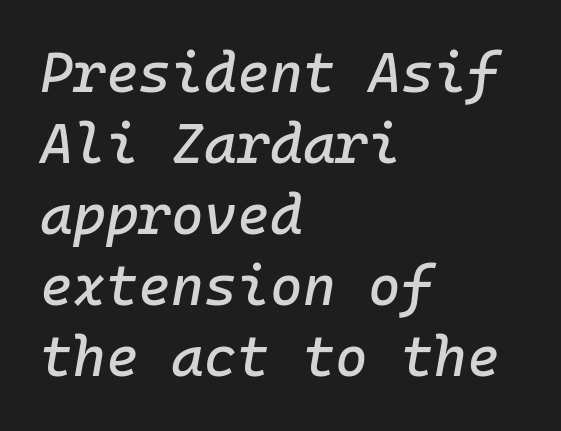
Q: Is the text italic (slanted)? A: Yes, it leans right by about 10 degrees.
Q: Is the text underlined? A: No.
Q: How is the paragraph aligned? A: Left-aligned.
Q: Is the spacing between letters normal or unusually wide? A: Normal.
Q: Is the spacing between lines tight, normal or loose? A: Normal.
Q: Width (condensed, normal, or wide)? A: Normal.
Q: Stroke contrast? A: Low.
Q: x-height? A: Medium.
Q: Monospaced? A: Yes.
